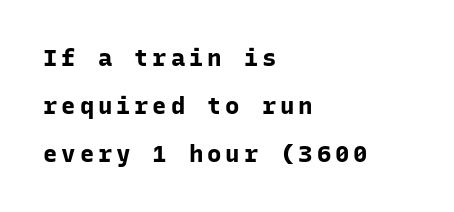
{"italic": "no", "bold": "yes", "underline": "no", "align": "left", "line_spacing": "loose", "line_spacing_ratio": 2.01, "glyph_px": 24}
